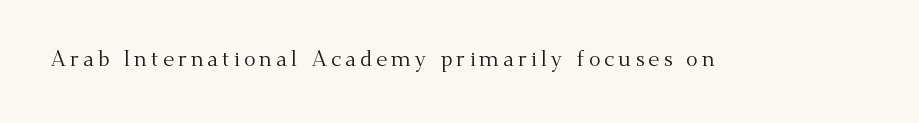
The specimen reads as upright at a glance. The face looks like a standard text weight, possibly lighter. Nobody drew a line under any word here.
